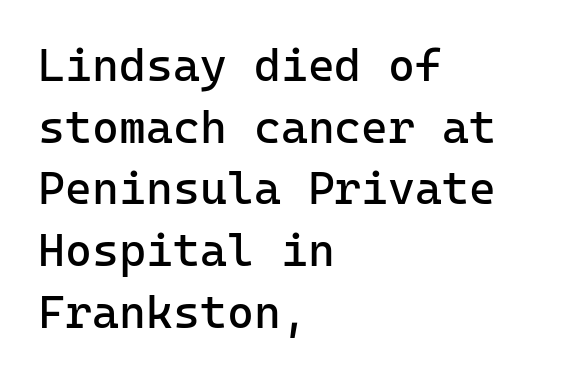
Q: Is the text bold? A: No.
Q: Is the text italic (slanted)? A: No, it is upright.
Q: Is the typeface a serif or a sans-serif typeface? A: Sans-serif.
Q: Is the text underlined? A: No.
Q: How is the paragraph aligned? A: Left-aligned.
Q: Is the spacing between letters normal or unusually wide? A: Normal.
Q: Is the spacing between lines tight, normal or loose? A: Normal.
Q: Width (condensed, normal, or wide)? A: Normal.
Q: Stroke contrast? A: Low.
Q: x-height? A: Medium.
Q: Monospaced? A: Yes.
